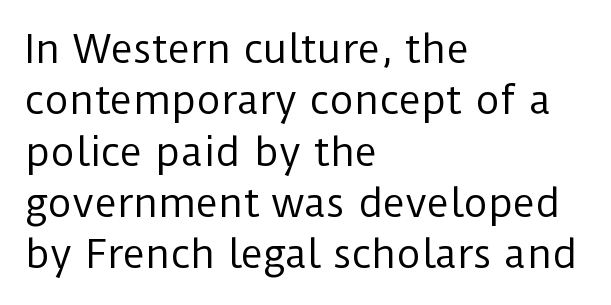
The image shows 38 px regular-weight sans-serif type, upright; set left-aligned, normal line spacing (1.35x), normal letter spacing, not underlined; low stroke contrast and a medium x-height.
